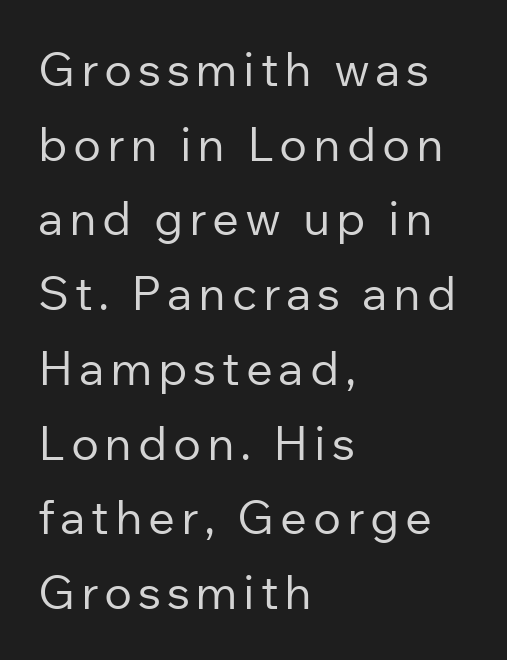
This rendering uses left alignment, leaving the right contour irregular. Successive baselines arrive at the customary interval. The glyphs in this specimen are sans serif. Is this a fixed-width face? No — the glyphs have proportional, varying widths. No letter is thick-stroked: the sample isn't bold. The typography opts for an upright posture over an oblique one.
